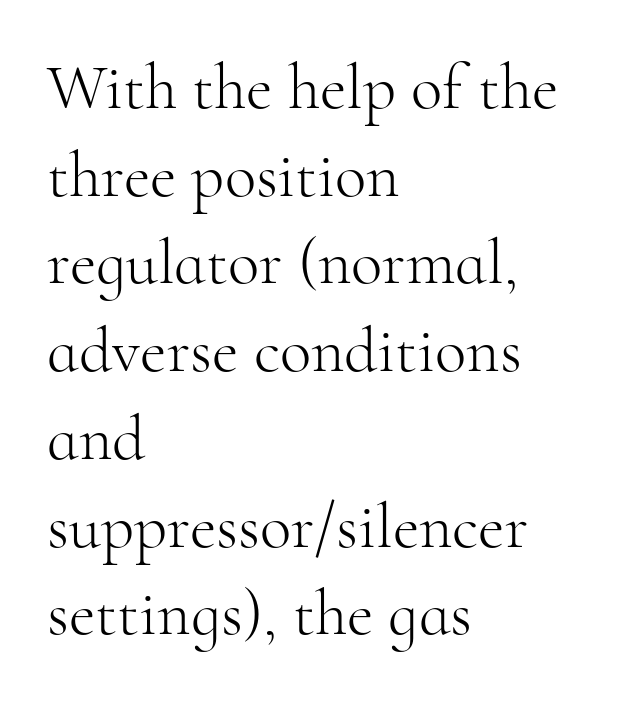
Q: Is the text bold? A: No.
Q: Is the text italic (slanted)? A: No, it is upright.
Q: Is the typeface a serif or a sans-serif typeface? A: Serif.
Q: Is the text underlined? A: No.
Q: How is the paragraph aligned? A: Left-aligned.
Q: Is the spacing between letters normal or unusually wide? A: Normal.
Q: Is the spacing between lines tight, normal or loose? A: Normal.
Q: Width (condensed, normal, or wide)? A: Normal.
Q: Stroke contrast? A: High.
Q: x-height? A: Small.
Q: Monospaced? A: No.
